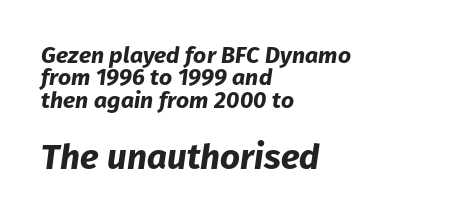
Q: Is the text bold? A: Yes.
Q: Is the text italic (slanted)? A: Yes, it leans right by about 8 degrees.
Q: Is the text underlined? A: No.
Q: How is the paragraph aligned? A: Left-aligned.
Q: Is the spacing between letters normal or unusually wide? A: Normal.
Q: Is the spacing between lines tight, normal or loose? A: Tight.
Q: Which block of text is set in a larger size, the first (top) or the second (bottom)? A: The second (bottom) one.
Q: Width (condensed, normal, or wide)? A: Normal.
Q: Stroke contrast? A: Low.
Q: x-height? A: Medium.
Q: Monospaced? A: No.
